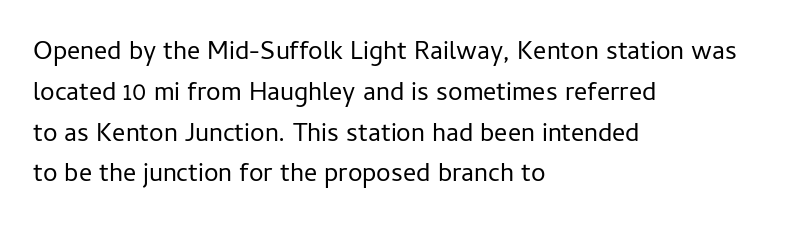
The image shows 26 px text type, upright; set left-aligned, normal line spacing (1.57x), normal letter spacing, not underlined.
